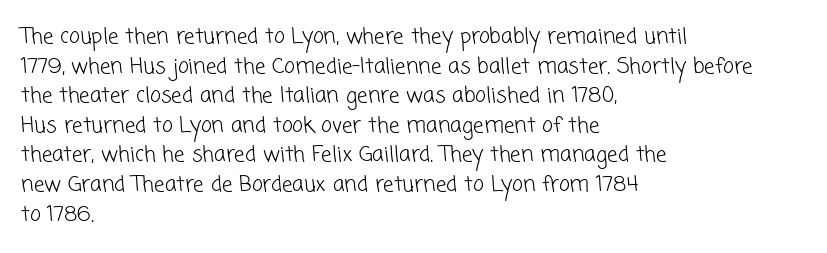
{"bold": "no", "underline": "no", "align": "left", "line_spacing": "normal", "line_spacing_ratio": 1.41, "letter_spacing": "normal", "letter_spacing_em": 0.0, "glyph_px": 21}
